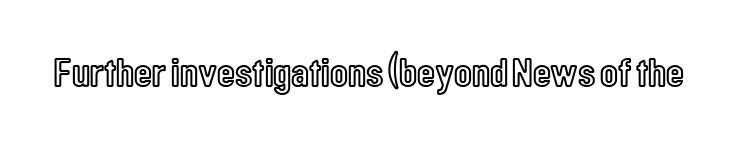
{"italic": "no", "width": "condensed", "x_height": "medium", "monospaced": "no", "underline": "no", "letter_spacing": "normal", "letter_spacing_em": 0.0, "glyph_px": 41}
